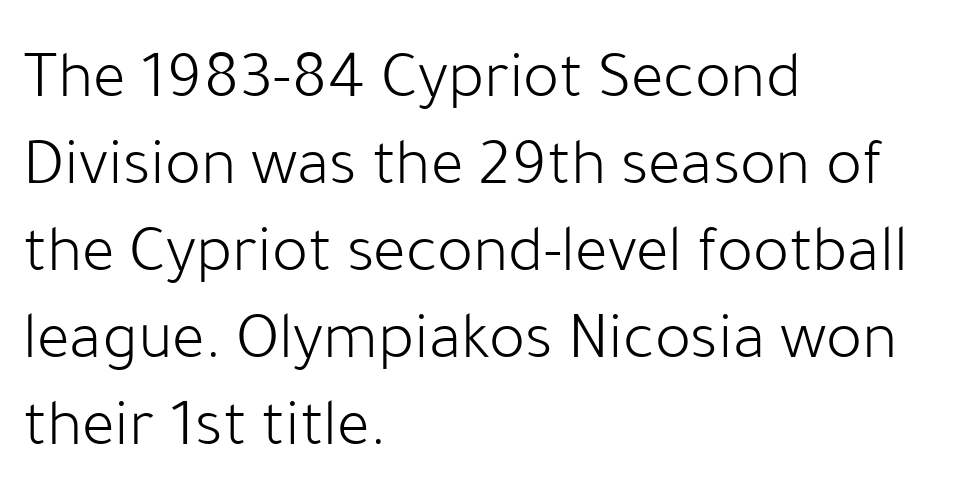
Q: Is the text bold? A: No.
Q: Is the text italic (slanted)? A: No, it is upright.
Q: Is the typeface a serif or a sans-serif typeface? A: Sans-serif.
Q: Is the text underlined? A: No.
Q: How is the paragraph aligned? A: Left-aligned.
Q: Is the spacing between letters normal or unusually wide? A: Normal.
Q: Is the spacing between lines tight, normal or loose? A: Normal.
Q: Width (condensed, normal, or wide)? A: Normal.
Q: Stroke contrast? A: Low.
Q: x-height? A: Medium.
Q: Monospaced? A: No.
